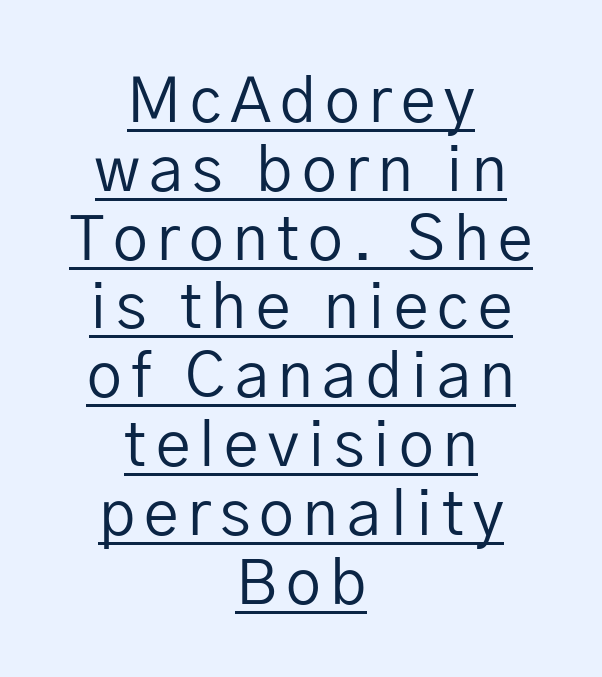
Q: Is the text bold? A: No.
Q: Is the text italic (slanted)? A: No, it is upright.
Q: Is the typeface a serif or a sans-serif typeface? A: Sans-serif.
Q: Is the text underlined? A: Yes.
Q: How is the paragraph aligned? A: Centered.
Q: Is the spacing between lines tight, normal or loose? A: Tight.
Q: Width (condensed, normal, or wide)? A: Normal.
Q: Stroke contrast? A: Low.
Q: x-height? A: Medium.
Q: Monospaced? A: No.
